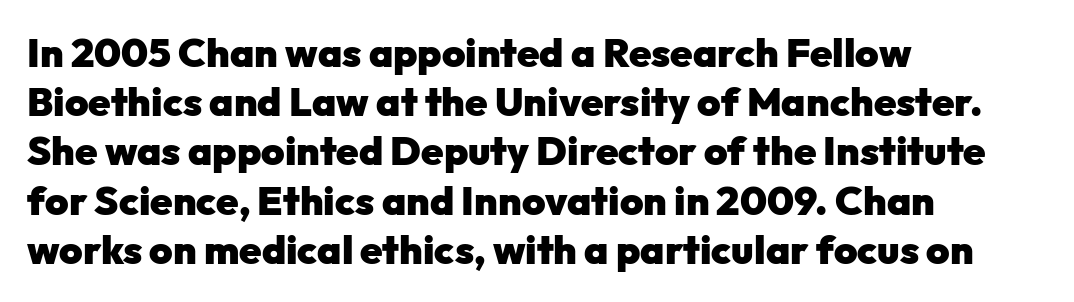
{"serif": "no", "italic": "no", "bold": "yes", "weight": "heavy", "width": "normal", "stroke_contrast": "low", "x_height": "medium", "monospaced": "no", "underline": "no", "align": "left", "line_spacing_ratio": 1.23, "letter_spacing": "normal", "letter_spacing_em": 0.0, "glyph_px": 40}
